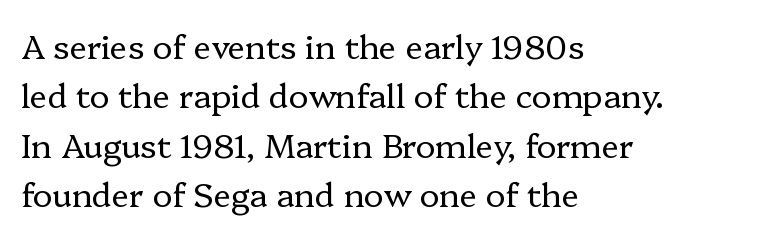
Q: Is the text bold? A: No.
Q: Is the text italic (slanted)? A: No, it is upright.
Q: Is the typeface a serif or a sans-serif typeface? A: Serif.
Q: Is the text underlined? A: No.
Q: How is the paragraph aligned? A: Left-aligned.
Q: Is the spacing between letters normal or unusually wide? A: Normal.
Q: Is the spacing between lines tight, normal or loose? A: Normal.
Q: Width (condensed, normal, or wide)? A: Normal.
Q: Stroke contrast? A: Low.
Q: x-height? A: Medium.
Q: Monospaced? A: No.
